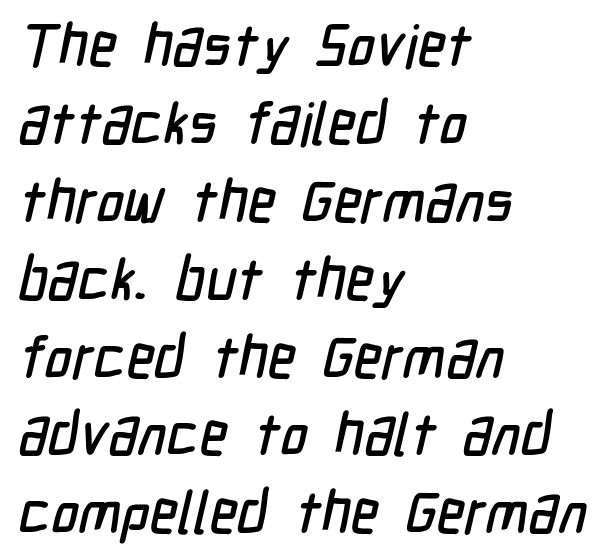
The image shows 59 px condensed sans-serif type; set left-aligned, normal line spacing (1.32x), normal letter spacing, not underlined; low stroke contrast and a medium x-height.
